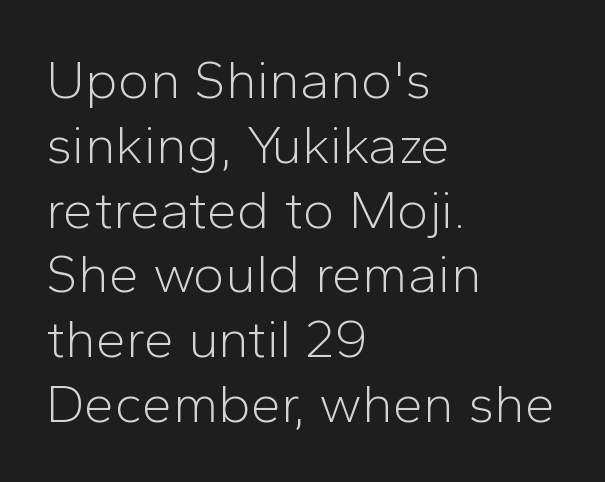
Q: Is the text bold? A: No.
Q: Is the text italic (slanted)? A: No, it is upright.
Q: Is the typeface a serif or a sans-serif typeface? A: Sans-serif.
Q: Is the text underlined? A: No.
Q: How is the paragraph aligned? A: Left-aligned.
Q: Is the spacing between letters normal or unusually wide? A: Normal.
Q: Width (condensed, normal, or wide)? A: Normal.
Q: Stroke contrast? A: Low.
Q: x-height? A: Medium.
Q: Monospaced? A: No.
